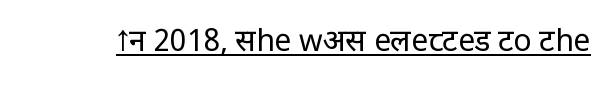
The typesetting does not lean heavy: it is not bold. Observe the absence of serifs on each vertical stroke in this sample. Like a heading marked for emphasis, these lines bear an underscore. You could not count columns in this text — the font is proportionally spaced. Every character sits straight up, as roman type does. Look at the tracking — it's just the regular setting, nothing added.
